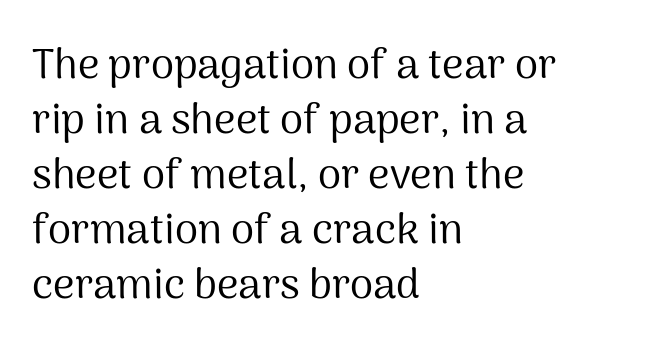
Each new line begins a customary step beneath the previous one. Beneath every word, the page is bare. There is no visible air inserted between adjacent glyphs. Character widths vary here, with narrow letters taking less room than wide ones. This is not heavy type; no bold has been used.
